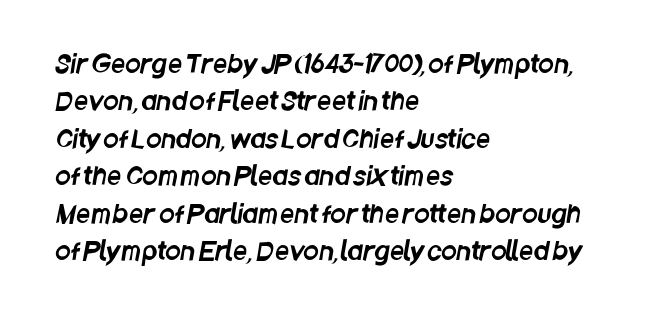
The image shows 25 px text type; set left-aligned, normal line spacing (1.5x), normal letter spacing, not underlined.
